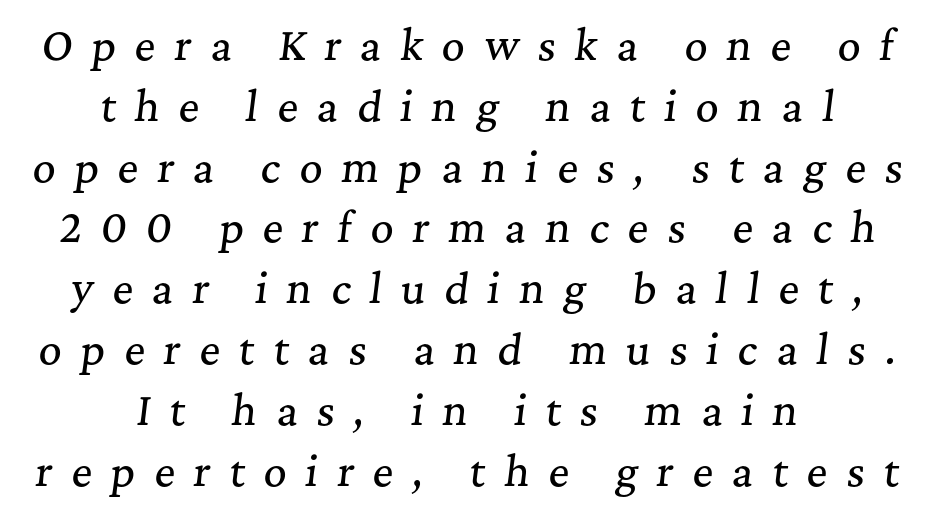
Slant detected: the letters are inclined. To sum up the face: it has serifs. If you measured baseline to baseline, you'd find a middling distance. Each letter keeps its own natural width here, so spacing adapts to shape.
